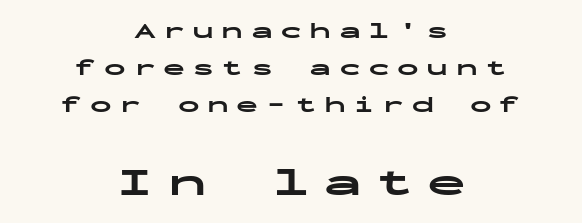
Every row of glyphs is offset so its center matches the block's center. Vertically, the passage feels balanced, rows spaced as you'd expect. Ordinary non-slanted type is in use. Glance below the letters and you will spot only blank space.
